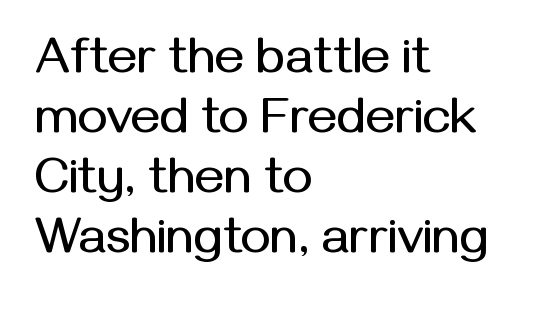
Q: Is the text italic (slanted)? A: No, it is upright.
Q: Is the typeface a serif or a sans-serif typeface? A: Sans-serif.
Q: Is the text underlined? A: No.
Q: How is the paragraph aligned? A: Left-aligned.
Q: Is the spacing between letters normal or unusually wide? A: Normal.
Q: Width (condensed, normal, or wide)? A: Normal.
Q: Stroke contrast? A: Medium.
Q: x-height? A: Medium.
Q: Monospaced? A: No.
